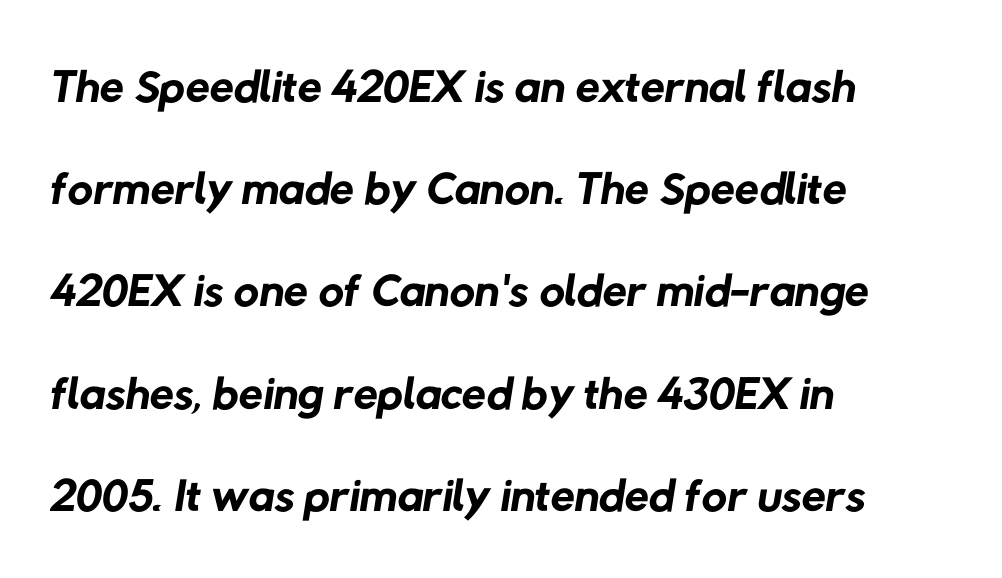
{"serif": "no", "bold": "no", "weight": "regular", "width": "normal", "stroke_contrast": "low", "x_height": "medium", "monospaced": "no", "underline": "no", "align": "left", "line_spacing": "normal", "line_spacing_ratio": 1.46, "letter_spacing": "normal", "letter_spacing_em": 0.0, "glyph_px": 70}
